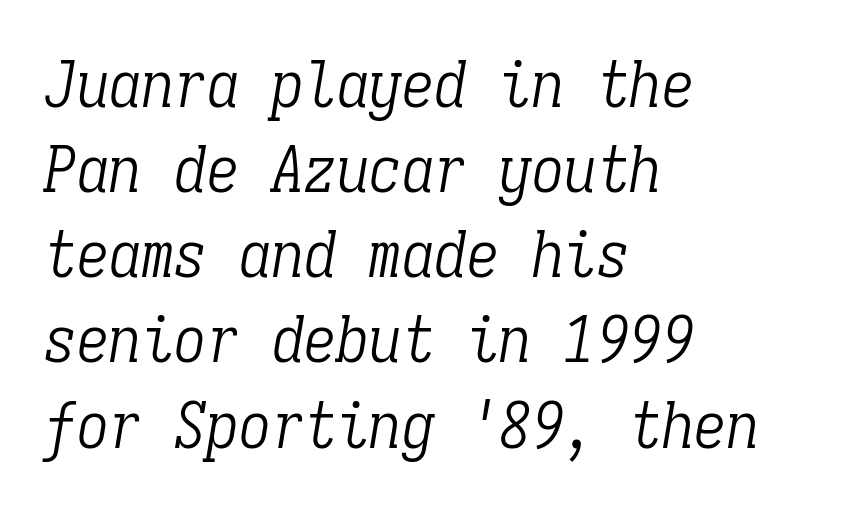
Q: Is the text bold? A: No.
Q: Is the text italic (slanted)? A: Yes, it leans right by about 9 degrees.
Q: Is the typeface a serif or a sans-serif typeface? A: Serif.
Q: Is the text underlined? A: No.
Q: How is the paragraph aligned? A: Left-aligned.
Q: Is the spacing between letters normal or unusually wide? A: Normal.
Q: Is the spacing between lines tight, normal or loose? A: Normal.
Q: Width (condensed, normal, or wide)? A: Condensed.
Q: Stroke contrast? A: Low.
Q: x-height? A: Medium.
Q: Monospaced? A: Yes.
